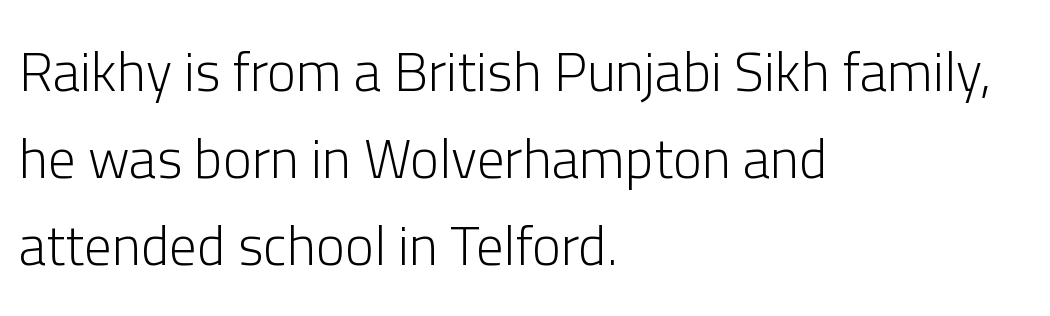
{"serif": "no", "italic": "no", "bold": "no", "weight": "light", "width": "normal", "stroke_contrast": "low", "x_height": "medium", "monospaced": "no", "underline": "no", "align": "left", "line_spacing": "normal", "line_spacing_ratio": 1.58, "letter_spacing": "normal", "letter_spacing_em": 0.0, "glyph_px": 55}
